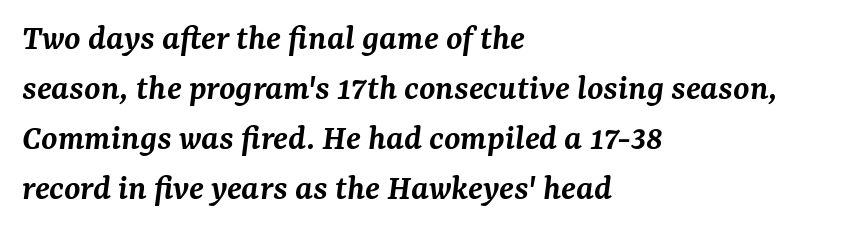
The space beneath each line is pristine and unruled. How are the letters spaced? Ordinarily, with no added tracking. These lines stack with their left ends in a neat column. You can tell from the footed stems that serif type was used. Heft: intermediate — a semibold.
